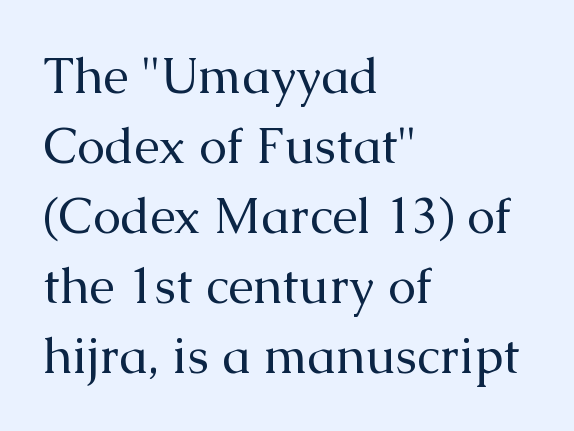
The image shows 50 px regular-weight serif type, upright; set left-aligned, normal line spacing (1.4x), normal letter spacing, not underlined; medium stroke contrast and a medium x-height.
